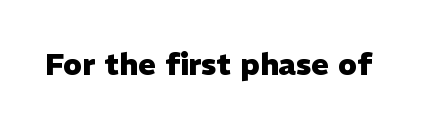
The image shows 30 px heavy sans-serif type, upright; set normal letter spacing, not underlined; low stroke contrast and a medium x-height.
